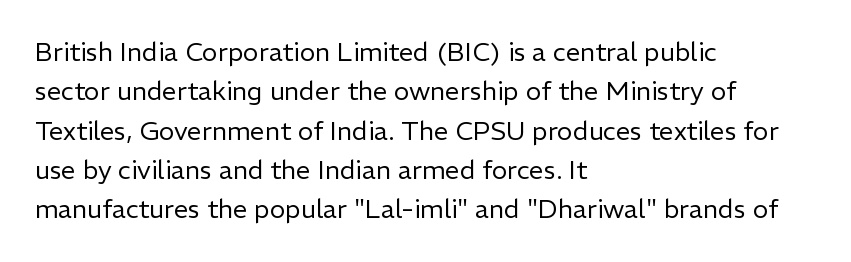
Q: Is the text bold? A: No.
Q: Is the text italic (slanted)? A: No, it is upright.
Q: Is the text underlined? A: No.
Q: How is the paragraph aligned? A: Left-aligned.
Q: Is the spacing between letters normal or unusually wide? A: Normal.
Q: Is the spacing between lines tight, normal or loose? A: Normal.
